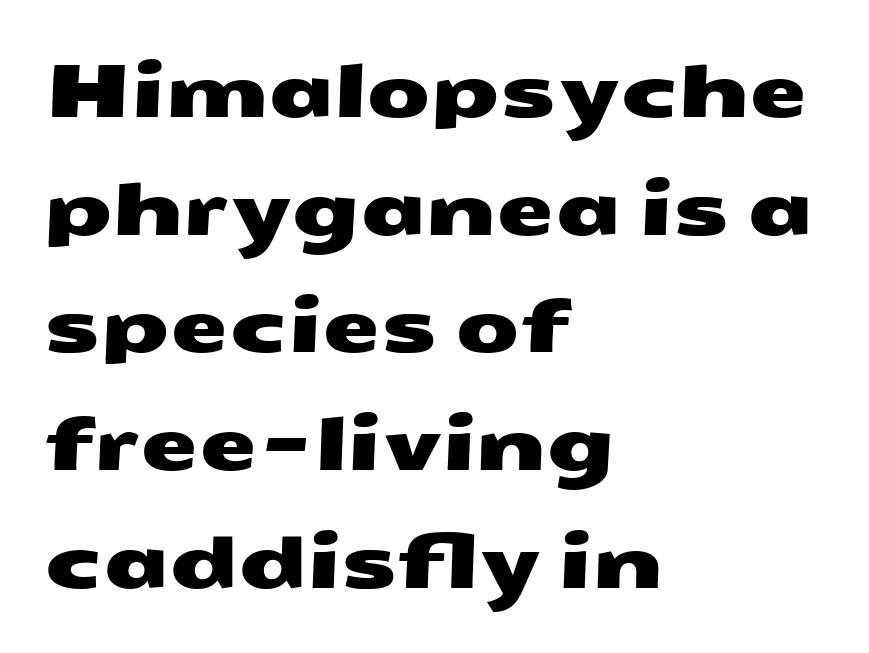
Spacing verdict: proportional, widths tailored to each character. The leading is moderate, giving the passage an even texture. The space directly below the letters is spotless. The rendering anchors every line to the left-hand side.
